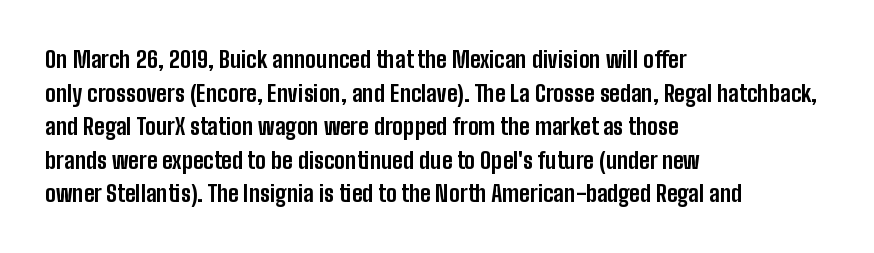
Q: Is the text bold? A: Yes.
Q: Is the text italic (slanted)? A: No, it is upright.
Q: Is the text underlined? A: No.
Q: How is the paragraph aligned? A: Left-aligned.
Q: Is the spacing between letters normal or unusually wide? A: Normal.
Q: Is the spacing between lines tight, normal or loose? A: Normal.
